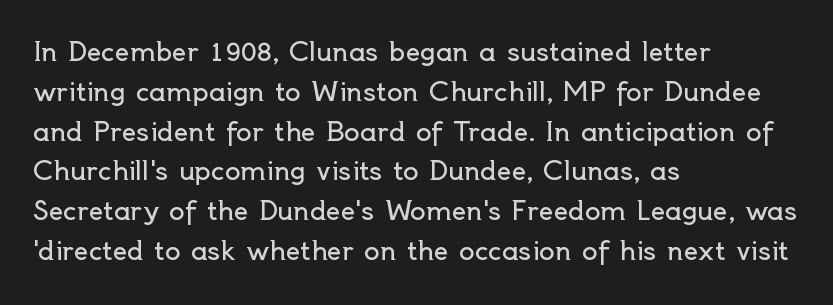
Q: Is the text bold? A: No.
Q: Is the text italic (slanted)? A: No, it is upright.
Q: Is the text underlined? A: No.
Q: How is the paragraph aligned? A: Left-aligned.
Q: Is the spacing between letters normal or unusually wide? A: Normal.
Q: Is the spacing between lines tight, normal or loose? A: Normal.
